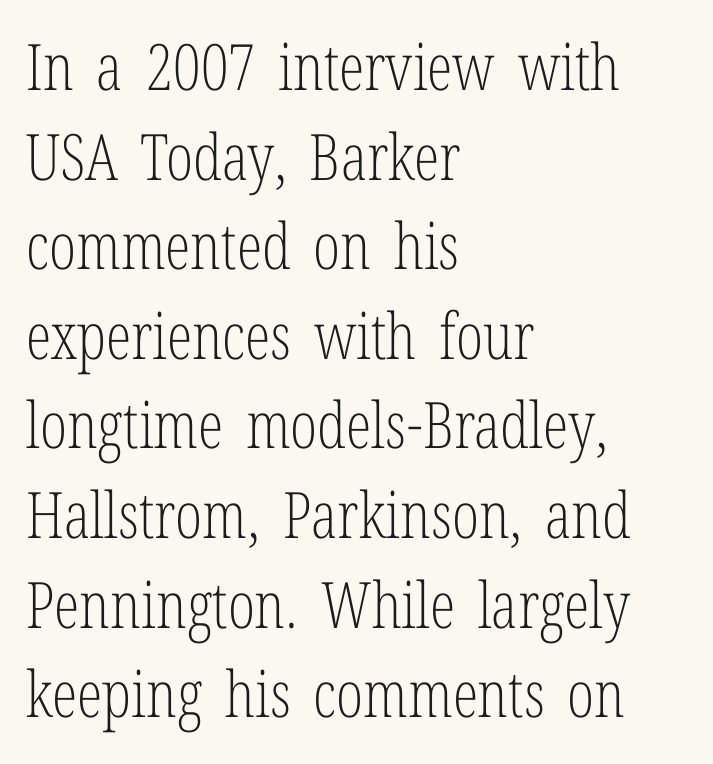
{"serif": "yes", "italic": "no", "bold": "no", "weight": "light", "width": "condensed", "stroke_contrast": "low", "x_height": "medium", "monospaced": "no", "underline": "no", "align": "left", "line_spacing": "normal", "line_spacing_ratio": 1.4, "letter_spacing": "normal", "letter_spacing_em": 0.0, "glyph_px": 64}
